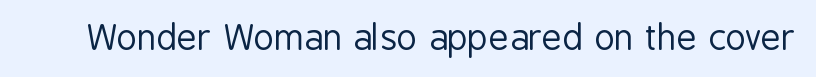
The image shows 35 px regular-weight, condensed sans-serif type, upright; set normal letter spacing, not underlined; low stroke contrast and a medium x-height.
